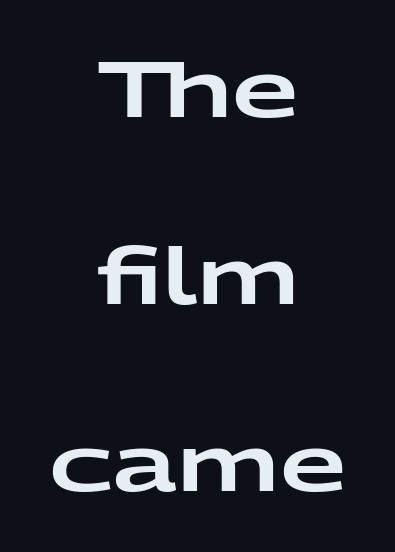
Q: Is the text italic (slanted)? A: No, it is upright.
Q: Is the typeface a serif or a sans-serif typeface? A: Sans-serif.
Q: Is the text underlined? A: No.
Q: How is the paragraph aligned? A: Centered.
Q: Is the spacing between letters normal or unusually wide? A: Normal.
Q: Is the spacing between lines tight, normal or loose? A: Loose.
Q: Width (condensed, normal, or wide)? A: Wide.
Q: Stroke contrast? A: Low.
Q: x-height? A: Medium.
Q: Monospaced? A: No.
